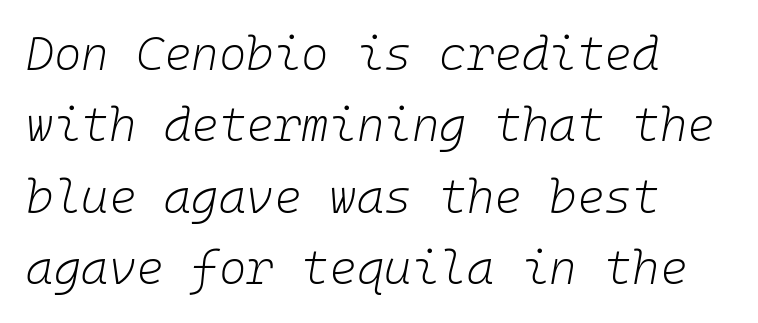
{"italic": "yes", "lean": "right", "slant_degrees": 10, "bold": "no", "weight": "light", "width": "normal", "stroke_contrast": "low", "x_height": "medium", "monospaced": "yes", "underline": "no", "align": "left", "line_spacing": "normal", "line_spacing_ratio": 1.52, "letter_spacing": "normal", "letter_spacing_em": 0.0, "glyph_px": 47}
